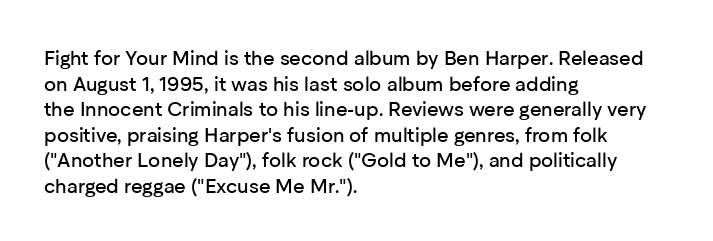
Q: Is the text italic (slanted)? A: No, it is upright.
Q: Is the text underlined? A: No.
Q: How is the paragraph aligned? A: Left-aligned.
Q: Is the spacing between letters normal or unusually wide? A: Normal.
Q: Is the spacing between lines tight, normal or loose? A: Normal.
